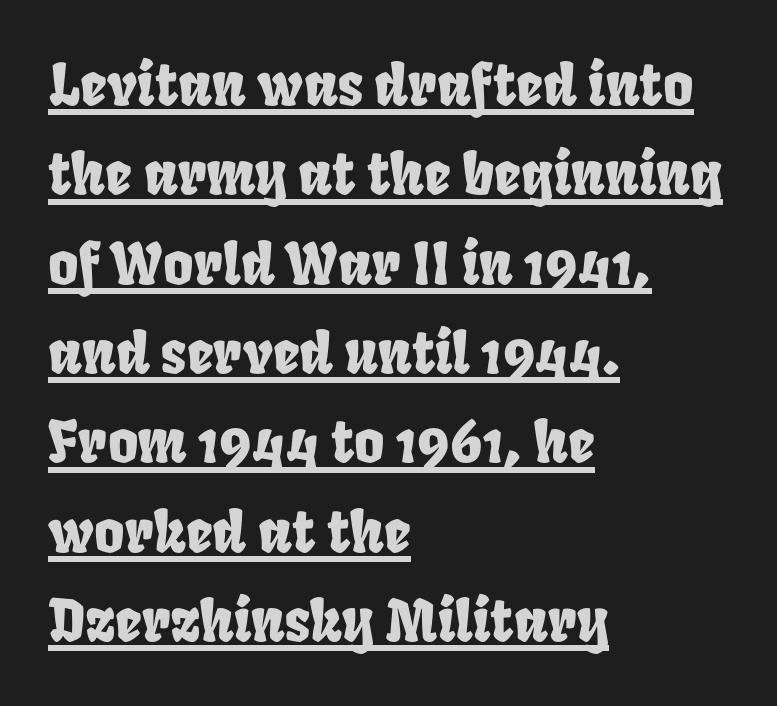
Q: Is the text underlined? A: Yes.
Q: How is the paragraph aligned? A: Left-aligned.
Q: Is the spacing between letters normal or unusually wide? A: Normal.
Q: Is the spacing between lines tight, normal or loose? A: Normal.
Q: Width (condensed, normal, or wide)? A: Condensed.
Q: Stroke contrast? A: Low.
Q: x-height? A: Large.
Q: Monospaced? A: No.
